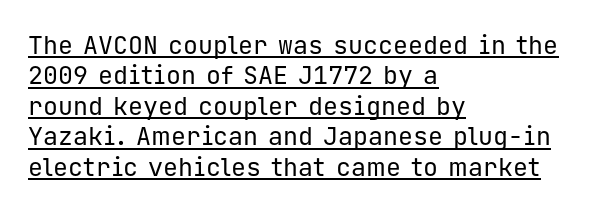
One-word summary of the alignment: left. The weight would be labelled regular, book, light, or lighter still. Decoration check: the copy is underlined. You could call the tracking neutral — neither tight nor loose. These lines were composed using upright roman letters.
